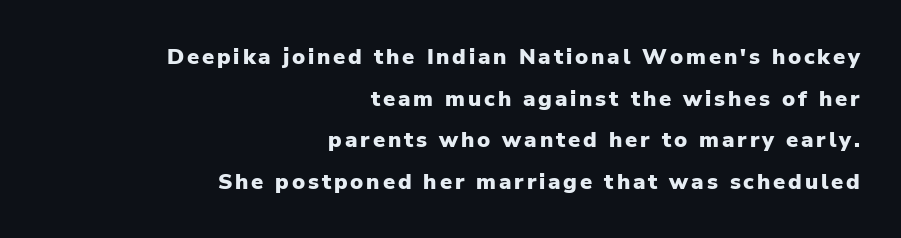
The image shows 22 px bold type, upright; set right-aligned, line spacing 1.89x, not underlined.
